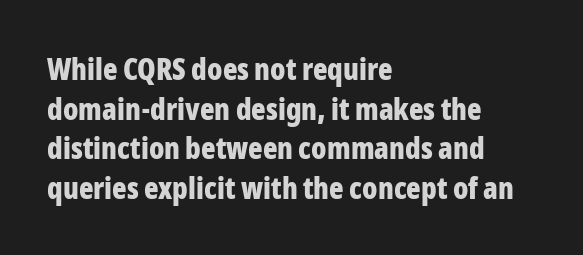
The image shows 30 px bold, condensed sans-serif type, upright; set left-aligned, normal line spacing (1.32x), normal letter spacing, not underlined; low stroke contrast and a medium x-height.
